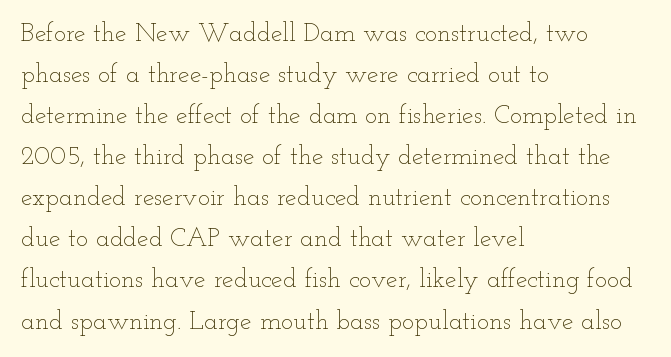
The words here are not underlined. Unbolded letterforms with no extra heft. Quick note: interline space is typical. These lines stack with their left ends in a neat column. Ordinary non-slanted type is in use. Here the glyphs are tracked normally, forming tight word shapes.
